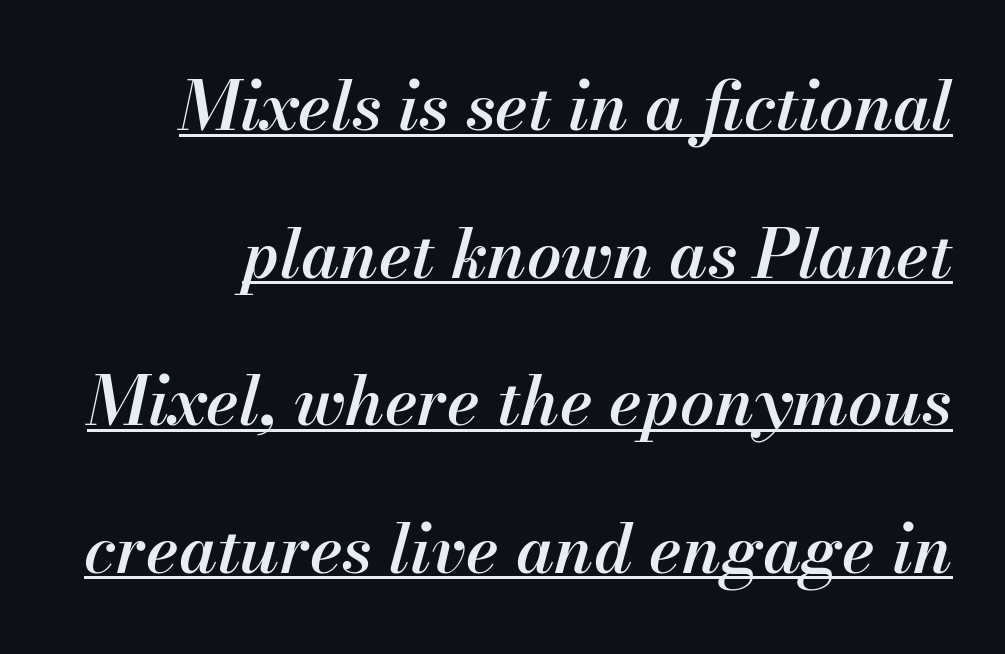
{"italic": "yes", "lean": "right", "slant_degrees": 13, "bold": "semi", "weight": "semibold", "width": "normal", "stroke_contrast": "medium", "x_height": "small", "monospaced": "no", "underline": "yes", "line_spacing": "loose", "line_spacing_ratio": 2.17, "letter_spacing": "normal", "letter_spacing_em": 0.0, "glyph_px": 68}
